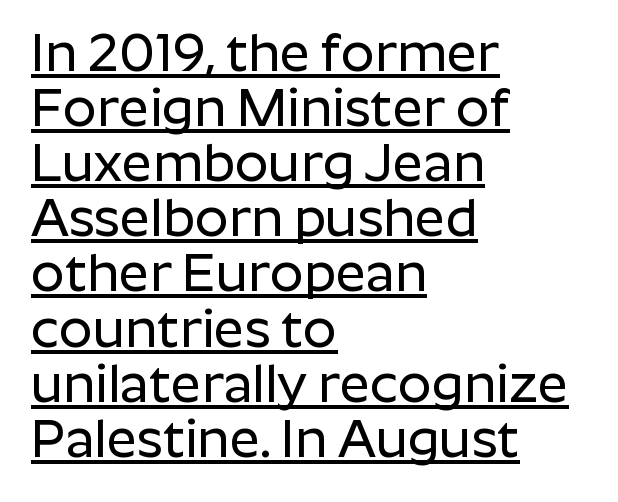
Q: Is the text italic (slanted)? A: No, it is upright.
Q: Is the typeface a serif or a sans-serif typeface? A: Sans-serif.
Q: Is the text underlined? A: Yes.
Q: How is the paragraph aligned? A: Left-aligned.
Q: Is the spacing between letters normal or unusually wide? A: Normal.
Q: Is the spacing between lines tight, normal or loose? A: Tight.
Q: Width (condensed, normal, or wide)? A: Normal.
Q: Stroke contrast? A: Low.
Q: x-height? A: Medium.
Q: Monospaced? A: No.
